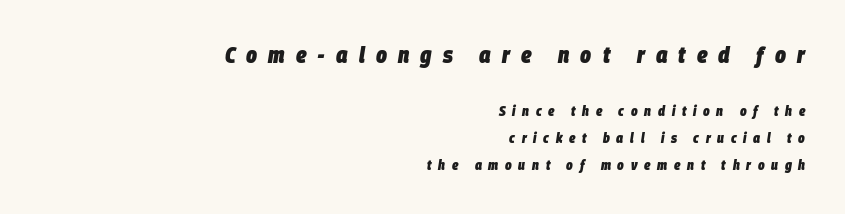
Q: Is the text bold? A: Yes.
Q: Is the text italic (slanted)? A: Yes, it leans right by about 9 degrees.
Q: Is the text underlined? A: No.
Q: How is the paragraph aligned? A: Right-aligned.
Q: Is the spacing between letters normal or unusually wide? A: Unusually wide.
Q: Is the spacing between lines tight, normal or loose? A: Loose.
Q: Which block of text is set in a larger size, the first (top) or the second (bottom)? A: The first (top) one.
